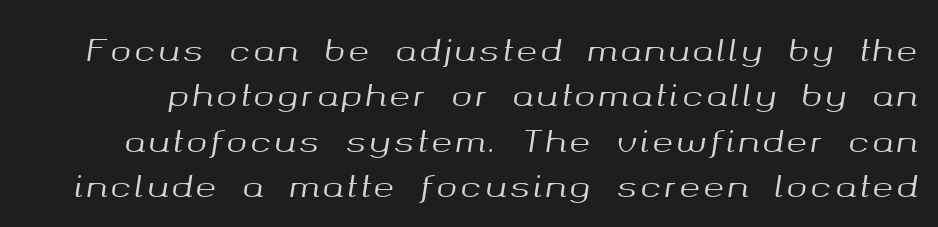
{"italic": "yes", "lean": "right", "slant_degrees": 8, "width": "normal", "stroke_contrast": "medium", "x_height": "medium", "monospaced": "no", "underline": "no", "line_spacing": "normal", "line_spacing_ratio": 1.46, "glyph_px": 31}
